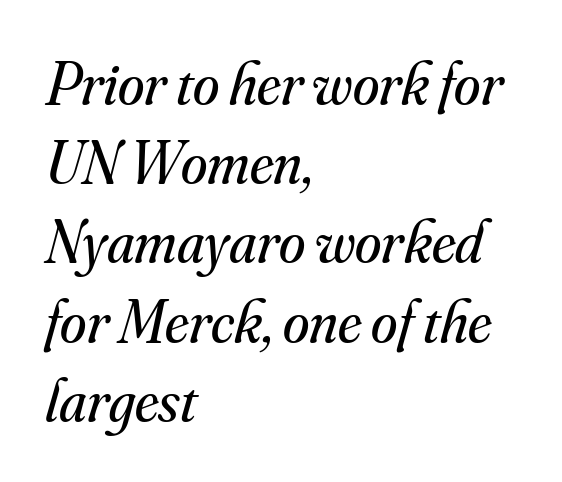
Is the type heavy? It reads as light-to-regular instead. Would a proofreader flag this as italicized? Yes. Default kerning and tracking; the words read as compact shapes. Each row of text sits above clean, open space. The letters carry serifs — small finishing strokes at the ends of their stems.
